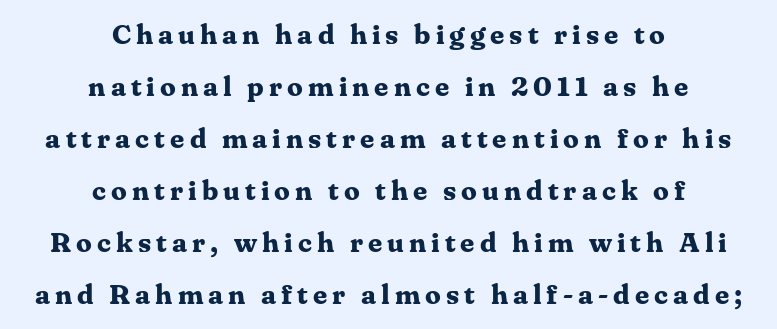
{"serif": "yes", "italic": "no", "bold": "yes", "weight": "bold", "width": "normal", "stroke_contrast": "medium", "x_height": "medium", "monospaced": "no", "underline": "no", "align": "center", "line_spacing_ratio": 1.86, "glyph_px": 28}
